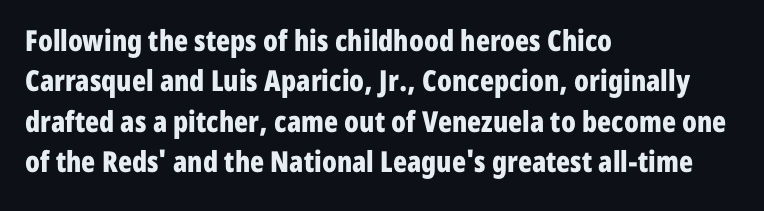
Q: Is the text bold? A: Yes.
Q: Is the text italic (slanted)? A: No, it is upright.
Q: Is the typeface a serif or a sans-serif typeface? A: Sans-serif.
Q: Is the text underlined? A: No.
Q: How is the paragraph aligned? A: Left-aligned.
Q: Is the spacing between letters normal or unusually wide? A: Normal.
Q: Is the spacing between lines tight, normal or loose? A: Normal.
Q: Width (condensed, normal, or wide)? A: Condensed.
Q: Stroke contrast? A: Low.
Q: x-height? A: Medium.
Q: Monospaced? A: No.
